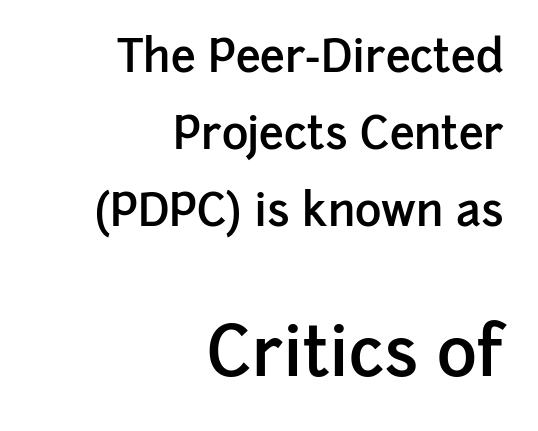
{"serif": "no", "italic": "no", "bold": "semi", "weight": "semibold", "width": "normal", "stroke_contrast": "low", "x_height": "medium", "monospaced": "no", "underline": "no", "align": "right", "line_spacing_ratio": 1.71, "letter_spacing": "normal", "letter_spacing_em": 0.0, "larger_block": "second", "size_ratio": 1.51, "glyph_px": 68}
